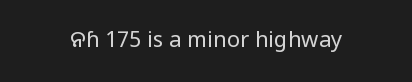
{"italic": "no", "bold": "no", "underline": "no", "letter_spacing": "normal", "letter_spacing_em": 0.0, "glyph_px": 22}
